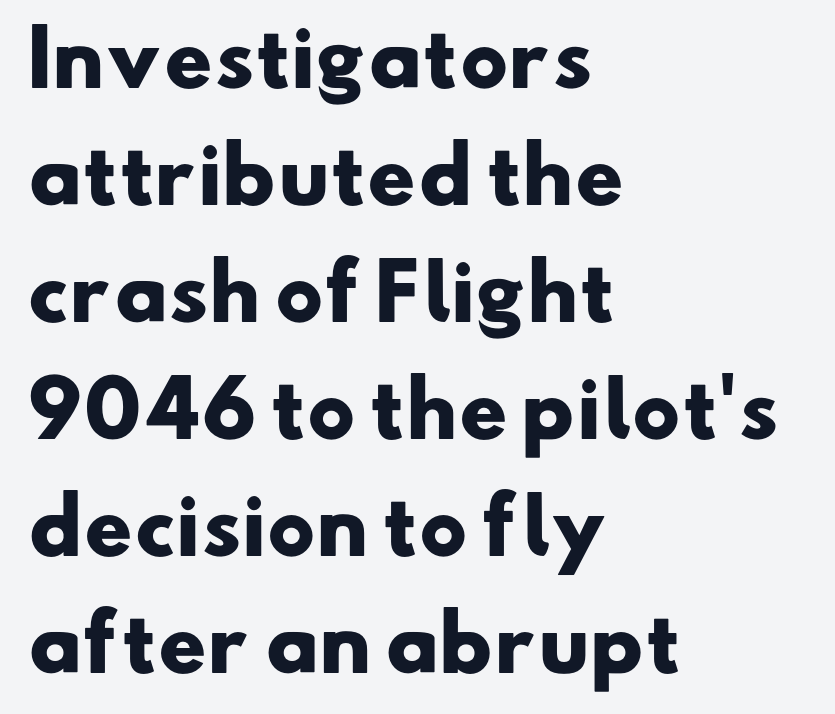
{"serif": "no", "bold": "yes", "weight": "heavy", "width": "wide", "stroke_contrast": "low", "x_height": "small", "monospaced": "no", "underline": "no", "align": "left", "line_spacing": "normal", "line_spacing_ratio": 1.56, "letter_spacing": "normal", "letter_spacing_em": 0.0, "glyph_px": 75}
